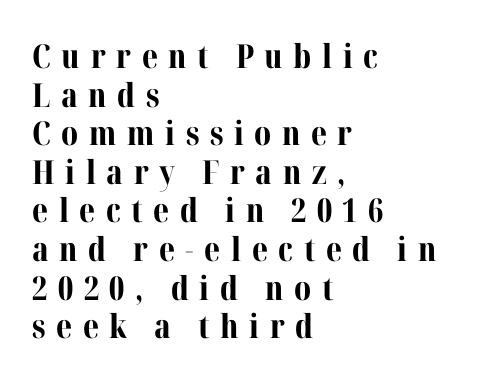
Q: Is the text bold? A: Yes.
Q: Is the text italic (slanted)? A: No, it is upright.
Q: Is the typeface a serif or a sans-serif typeface? A: Serif.
Q: Is the text underlined? A: No.
Q: How is the paragraph aligned? A: Left-aligned.
Q: Is the spacing between letters normal or unusually wide? A: Unusually wide.
Q: Width (condensed, normal, or wide)? A: Normal.
Q: Stroke contrast? A: Medium.
Q: x-height? A: Medium.
Q: Monospaced? A: No.
